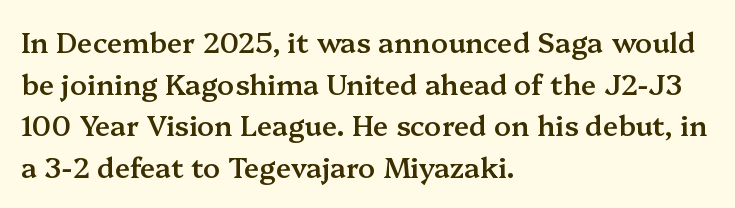
Q: Is the text bold? A: Semi-bold.
Q: Is the text italic (slanted)? A: No, it is upright.
Q: Is the typeface a serif or a sans-serif typeface? A: Serif.
Q: Is the text underlined? A: No.
Q: How is the paragraph aligned? A: Left-aligned.
Q: Is the spacing between letters normal or unusually wide? A: Normal.
Q: Is the spacing between lines tight, normal or loose? A: Normal.
Q: Width (condensed, normal, or wide)? A: Normal.
Q: Stroke contrast? A: Medium.
Q: x-height? A: Medium.
Q: Monospaced? A: No.
